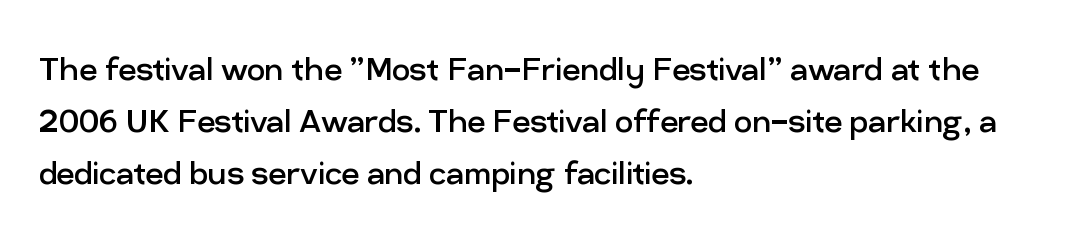
{"serif": "no", "italic": "no", "bold": "no", "weight": "regular", "width": "normal", "stroke_contrast": "low", "x_height": "medium", "monospaced": "no", "underline": "no", "align": "left", "line_spacing": "normal", "line_spacing_ratio": 1.3, "letter_spacing": "normal", "letter_spacing_em": 0.0, "glyph_px": 40}
